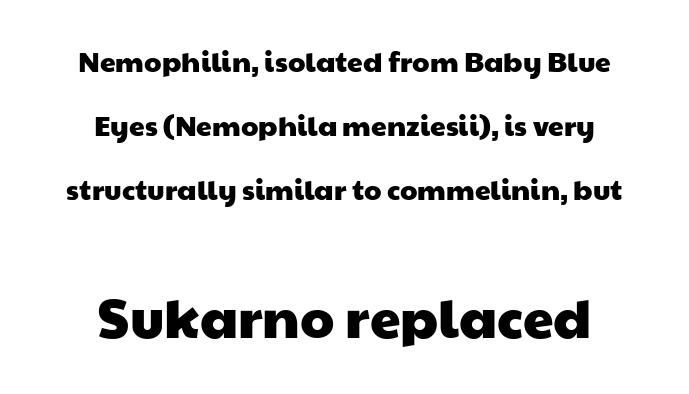
{"serif": "no", "width": "wide", "stroke_contrast": "low", "x_height": "medium", "monospaced": "no", "underline": "no", "align": "center", "line_spacing": "loose", "line_spacing_ratio": 2.28, "letter_spacing": "normal", "letter_spacing_em": 0.0, "larger_block": "second", "size_ratio": 1.96, "glyph_px": 55}
